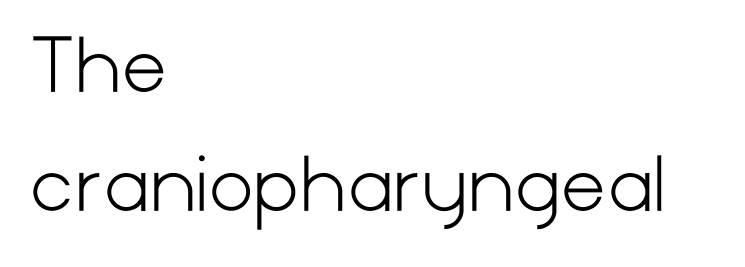
The image shows 72 px light sans-serif type, upright; set left-aligned, normal line spacing (1.65x), normal letter spacing, not underlined; low stroke contrast and a medium x-height.
